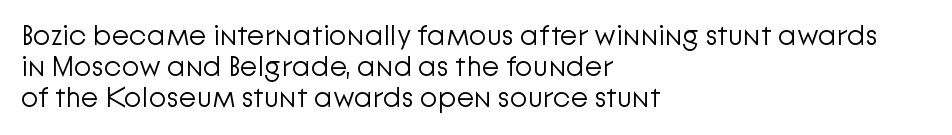
Q: Is the text bold? A: No.
Q: Is the text italic (slanted)? A: No, it is upright.
Q: Is the typeface a serif or a sans-serif typeface? A: Sans-serif.
Q: Is the text underlined? A: No.
Q: How is the paragraph aligned? A: Left-aligned.
Q: Is the spacing between letters normal or unusually wide? A: Normal.
Q: Is the spacing between lines tight, normal or loose? A: Tight.
Q: Width (condensed, normal, or wide)? A: Normal.
Q: Stroke contrast? A: Low.
Q: x-height? A: Medium.
Q: Monospaced? A: No.
